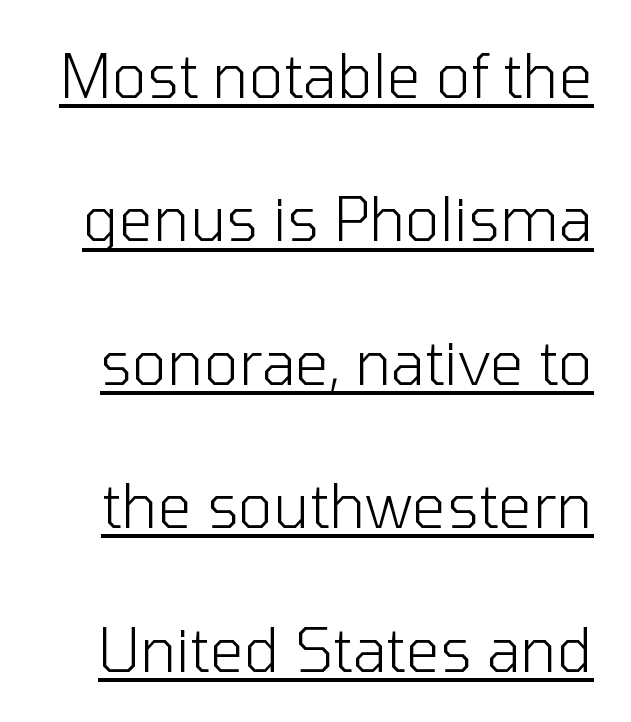
The image shows 60 px light sans-serif type, upright; set loose line spacing (2.39x), normal letter spacing, underlined; low stroke contrast and a medium x-height.
